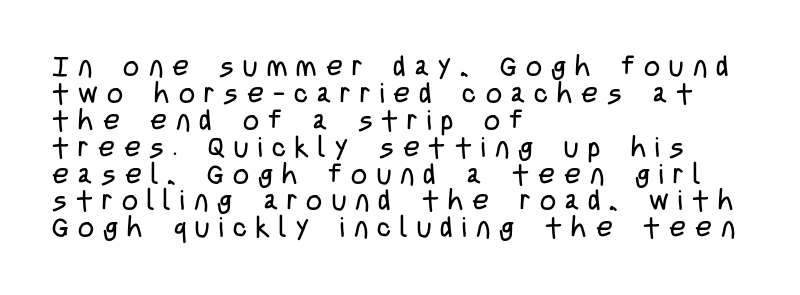
{"serif": "no", "italic": "no", "bold": "no", "weight": "regular", "width": "condensed", "stroke_contrast": "low", "x_height": "large", "monospaced": "no", "underline": "no", "align": "left", "line_spacing": "tight", "line_spacing_ratio": 0.96, "letter_spacing": "wide", "letter_spacing_em": 0.33, "glyph_px": 28}
